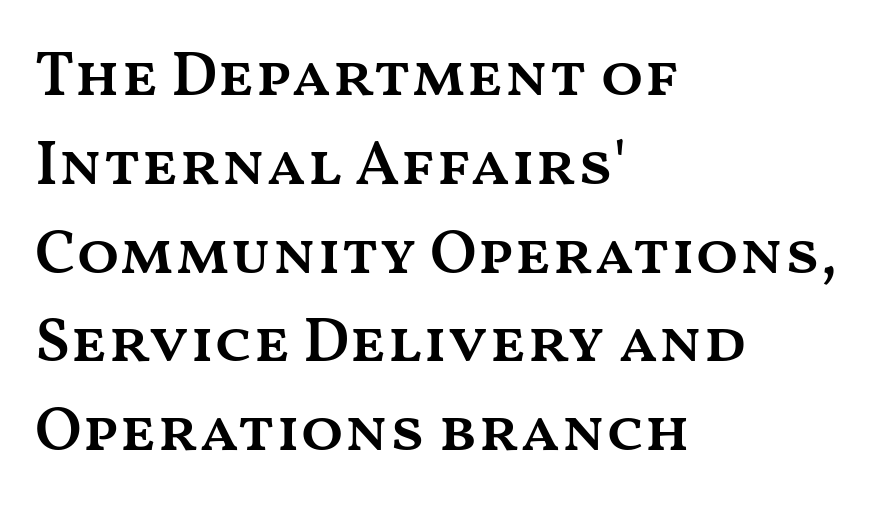
Looks like regular typesetting: each glyph gets only the width it needs. If you measured baseline to baseline, you'd find a middling distance. These words are printed semibold, heavier than regular yet not bold. You can tell it's not italic because the verticals are truly vertical.
